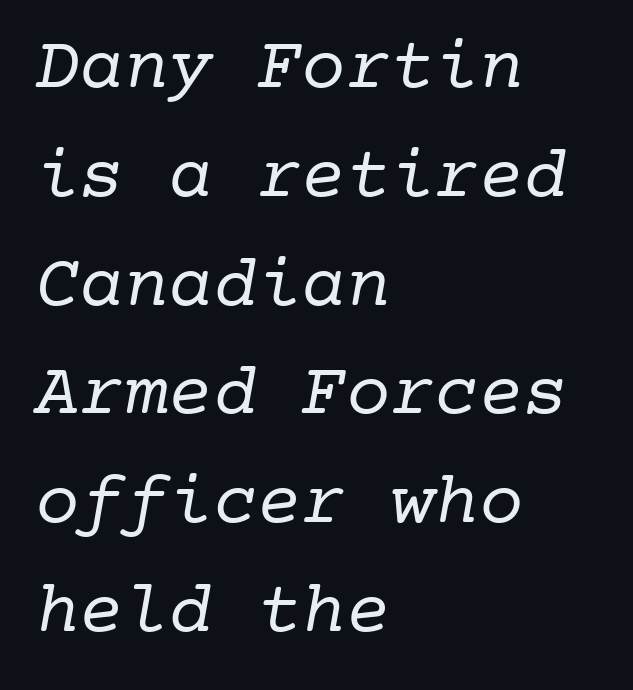
The image shows 74 px regular-weight serif type, monospaced; set left-aligned, normal line spacing (1.47x), normal letter spacing, not underlined; low stroke contrast and a medium x-height.
